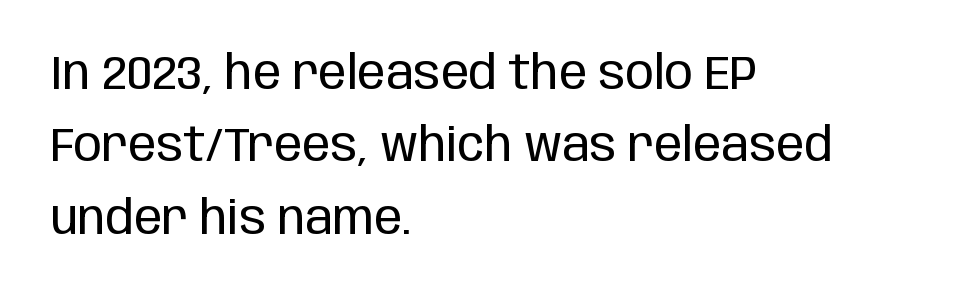
Q: Is the text bold? A: No.
Q: Is the text italic (slanted)? A: No, it is upright.
Q: Is the typeface a serif or a sans-serif typeface? A: Sans-serif.
Q: Is the text underlined? A: No.
Q: How is the paragraph aligned? A: Left-aligned.
Q: Is the spacing between letters normal or unusually wide? A: Normal.
Q: Is the spacing between lines tight, normal or loose? A: Normal.
Q: Width (condensed, normal, or wide)? A: Condensed.
Q: Stroke contrast? A: Low.
Q: x-height? A: Large.
Q: Monospaced? A: No.
